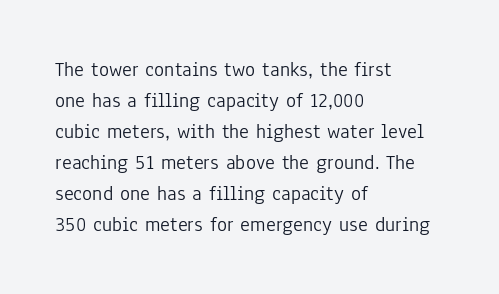
No chunkiness to these letters — they're not bold. The area under the type is left untouched. This rendering uses left alignment, leaving the right contour irregular. The font's upright variant was chosen for this text. Compared with typical body copy, the letter spacing here is the same.
